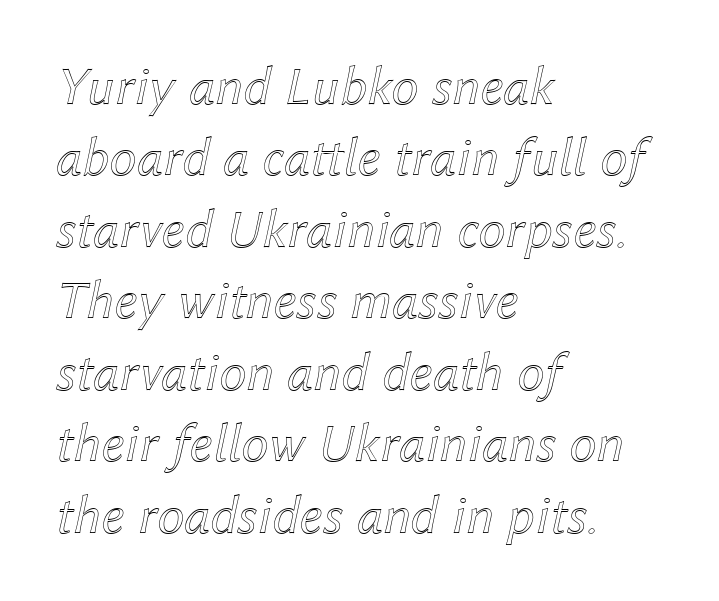
{"italic": "yes", "lean": "right", "slant_degrees": 12, "width": "normal", "x_height": "medium", "monospaced": "no", "underline": "no", "align": "left", "line_spacing": "normal", "line_spacing_ratio": 1.3, "letter_spacing": "normal", "letter_spacing_em": 0.0, "glyph_px": 55}
